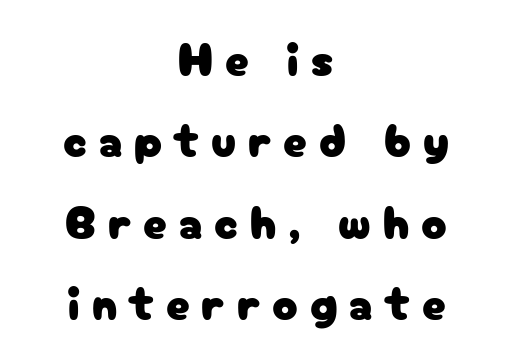
Think of a printed novel: that variable character pitch is what you see here. Does the type have serifs? No, each stem ends abruptly. The zone under the glyphs is completely vacant. What stands out about the letter spacing? Its width — letters are far apart.
